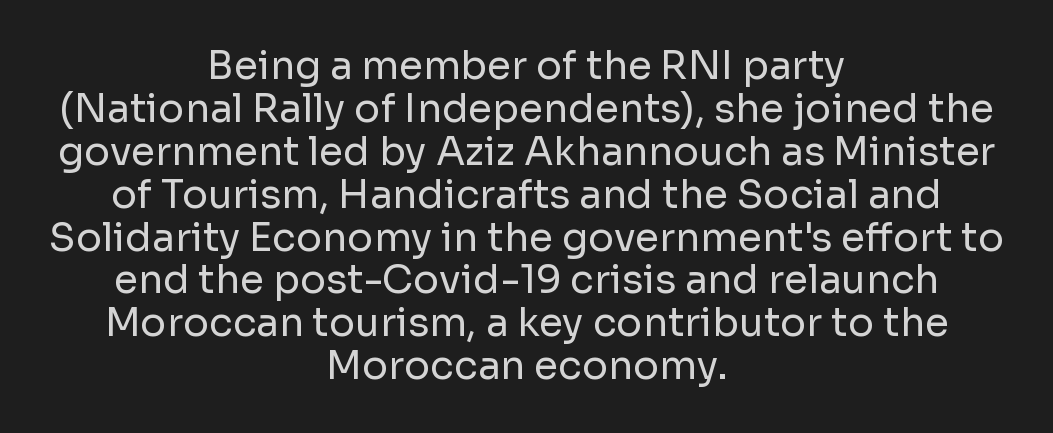
Q: Is the text bold? A: No.
Q: Is the text italic (slanted)? A: No, it is upright.
Q: Is the typeface a serif or a sans-serif typeface? A: Sans-serif.
Q: Is the text underlined? A: No.
Q: How is the paragraph aligned? A: Centered.
Q: Is the spacing between letters normal or unusually wide? A: Normal.
Q: Is the spacing between lines tight, normal or loose? A: Tight.
Q: Width (condensed, normal, or wide)? A: Normal.
Q: Stroke contrast? A: Low.
Q: x-height? A: Medium.
Q: Monospaced? A: No.
